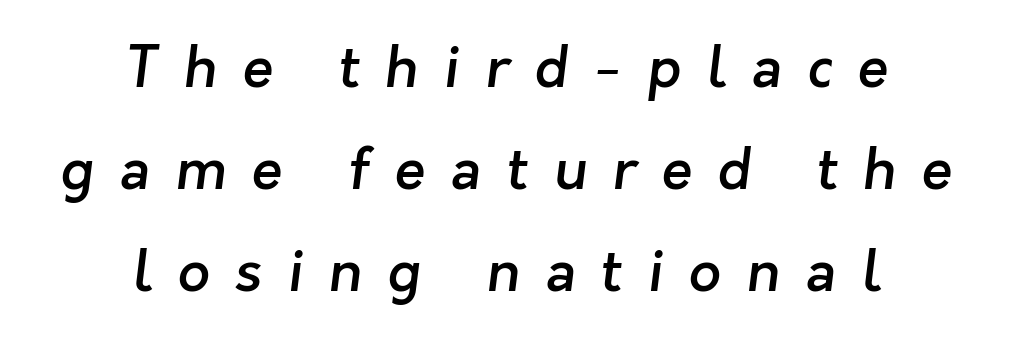
{"serif": "no", "bold": "semi", "weight": "semibold", "width": "normal", "stroke_contrast": "low", "x_height": "medium", "monospaced": "no", "underline": "no", "align": "center", "line_spacing_ratio": 1.79, "letter_spacing": "wide", "letter_spacing_em": 0.44, "glyph_px": 57}
